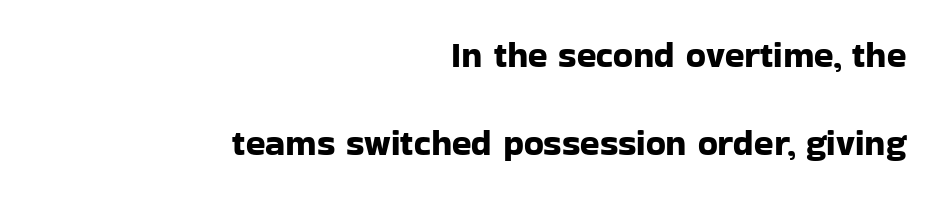
The image shows 36 px sans-serif type, upright; set right-aligned, loose line spacing (2.44x), normal letter spacing, not underlined; low stroke contrast and a medium x-height.
